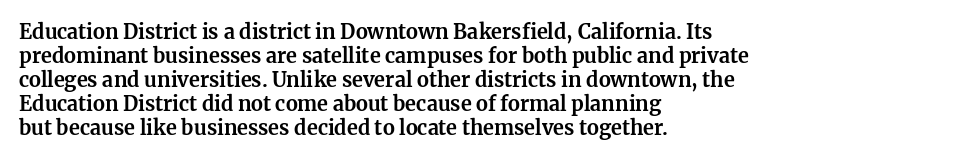
The image shows 20 px bold type, upright; set left-aligned, line spacing 1.2x, normal letter spacing, not underlined.
